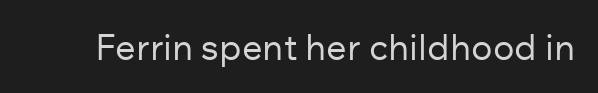
The image shows 36 px regular-weight sans-serif type, upright; set normal letter spacing, not underlined; low stroke contrast and a medium x-height.
